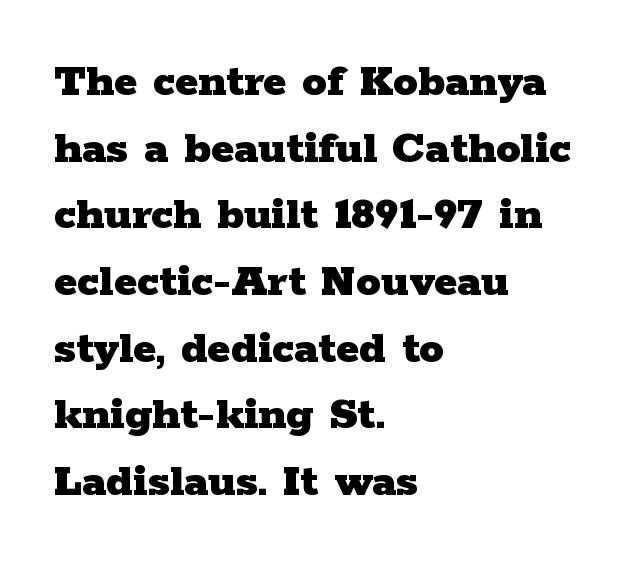
Q: Is the text bold? A: Yes.
Q: Is the text italic (slanted)? A: No, it is upright.
Q: Is the typeface a serif or a sans-serif typeface? A: Serif.
Q: Is the text underlined? A: No.
Q: How is the paragraph aligned? A: Left-aligned.
Q: Is the spacing between letters normal or unusually wide? A: Normal.
Q: Is the spacing between lines tight, normal or loose? A: Normal.
Q: Width (condensed, normal, or wide)? A: Wide.
Q: Stroke contrast? A: Low.
Q: x-height? A: Medium.
Q: Monospaced? A: No.
